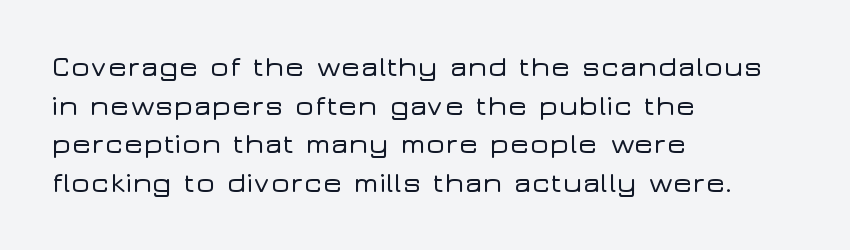
No feet cap the strokes, marking this as sans-serif type. It's the straight-up-and-down kind of type. The words here are not underlined. The line-height multiplier appears to be the usual default. These lines are set flush left with a ragged right edge. The face used here is proportionally spaced, like ordinary book or web type.
